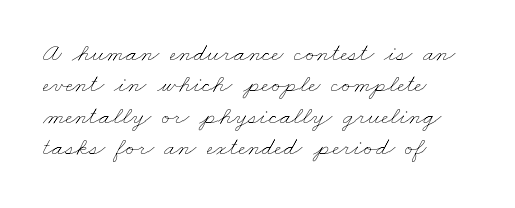
{"bold": "no", "underline": "no", "align": "left", "line_spacing_ratio": 1.21, "letter_spacing": "normal", "letter_spacing_em": 0.0, "glyph_px": 26}
